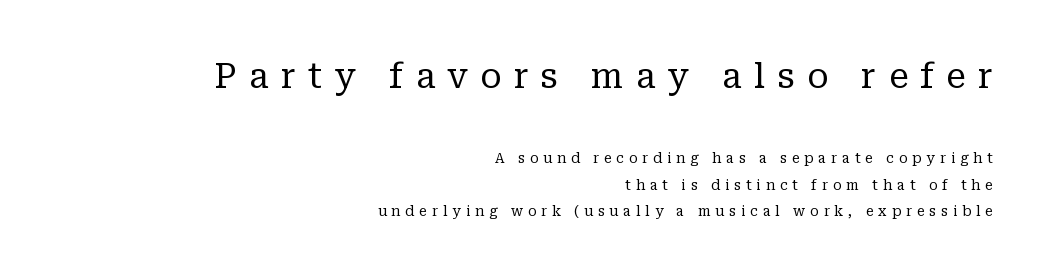
Q: Is the text bold? A: No.
Q: Is the text italic (slanted)? A: No, it is upright.
Q: Is the typeface a serif or a sans-serif typeface? A: Serif.
Q: Is the text underlined? A: No.
Q: How is the paragraph aligned? A: Right-aligned.
Q: Is the spacing between letters normal or unusually wide? A: Unusually wide.
Q: Is the spacing between lines tight, normal or loose? A: Loose.
Q: Which block of text is set in a larger size, the first (top) or the second (bottom)? A: The first (top) one.
Q: Width (condensed, normal, or wide)? A: Normal.
Q: Stroke contrast? A: Low.
Q: x-height? A: Medium.
Q: Monospaced? A: No.
